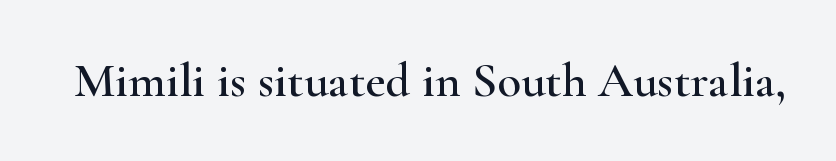
The image shows 49 px wide serif type, upright; set normal letter spacing, not underlined; high stroke contrast and a small x-height.
